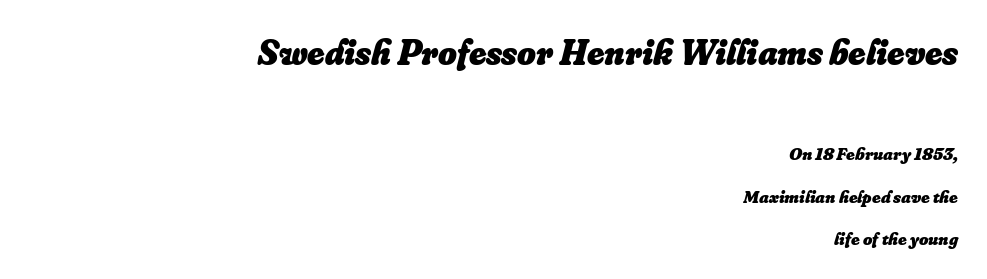
The image shows 36 px heavy type, italic (leaning right); set right-aligned, loose line spacing (2.35x), normal letter spacing, not underlined; the first (top) block is 2.0x larger; low stroke contrast and a small x-height.
